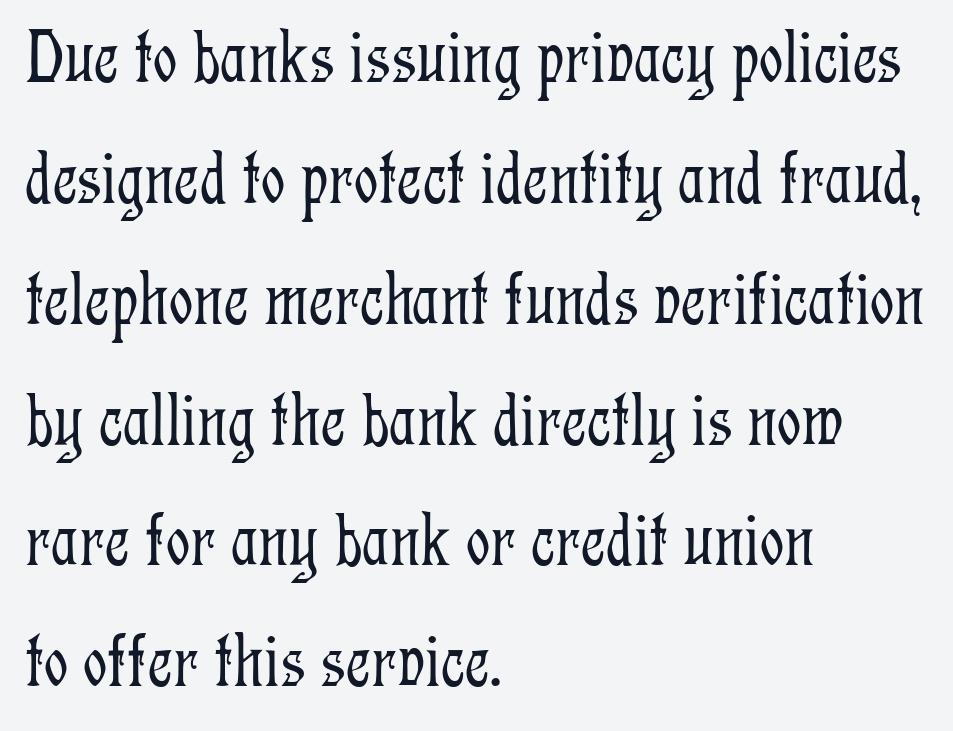
Q: Is the text bold? A: No.
Q: Is the text italic (slanted)? A: No, it is upright.
Q: Is the typeface a serif or a sans-serif typeface? A: Serif.
Q: Is the text underlined? A: No.
Q: How is the paragraph aligned? A: Left-aligned.
Q: Is the spacing between letters normal or unusually wide? A: Normal.
Q: Is the spacing between lines tight, normal or loose? A: Normal.
Q: Width (condensed, normal, or wide)? A: Condensed.
Q: Stroke contrast? A: Low.
Q: x-height? A: Medium.
Q: Monospaced? A: No.
